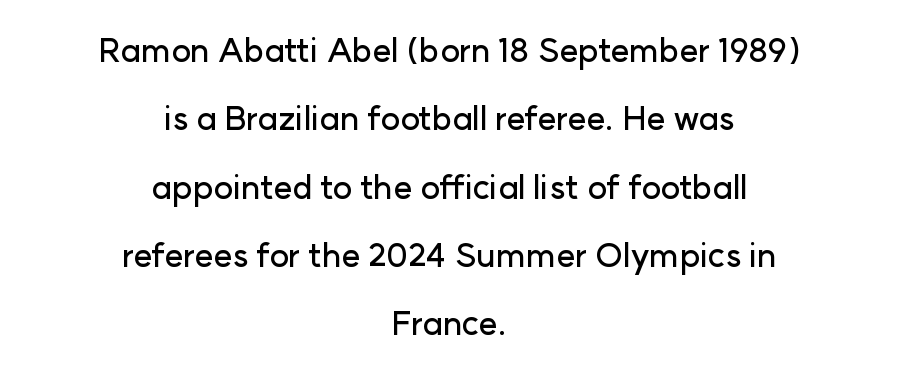
The type sits square on the baseline with zero lean. Here the designer chose a conventional face with non-uniform glyph widths. The baseline area is clear. Widely set lines give the paragraph a tall, airy silhouette. The face used here is rendered with its standard letterfit. Observe the absence of serifs on each vertical stroke in this sample.
